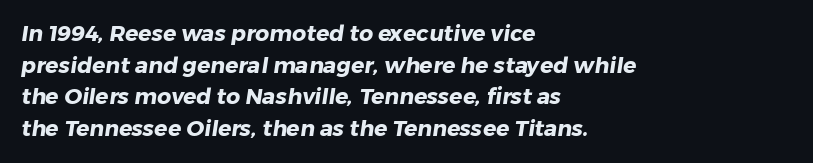
Its strokes are broad and dark, the hallmark of bold type. Honestly, the letter spacing is just normal — you wouldn't notice it. The string is rendered with underlining switched off. A normal amount of white space separates one row of letters from the next. Notice how the passage keeps a crisp vertical edge on the left only.
